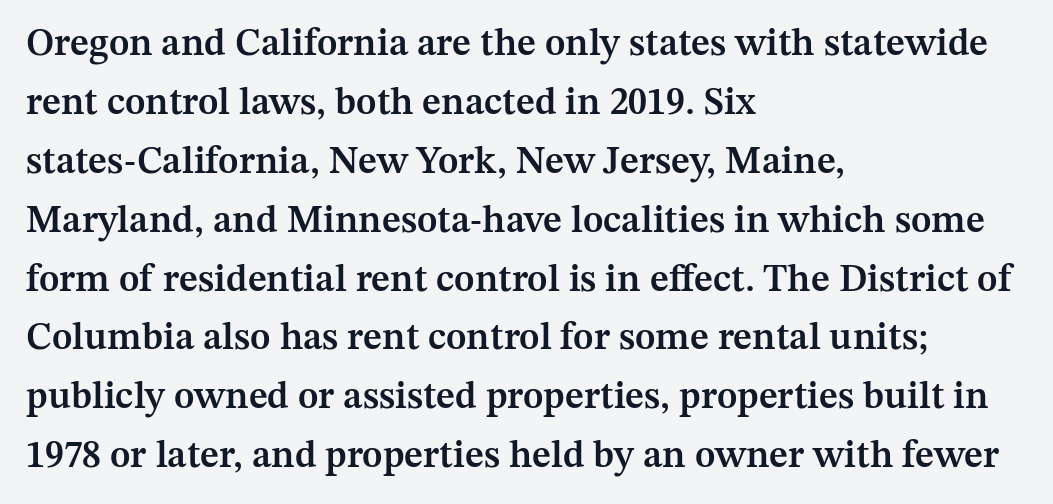
The image shows 38 px semibold serif type, upright; set left-aligned, normal line spacing (1.55x), normal letter spacing, not underlined; medium stroke contrast and a medium x-height.
